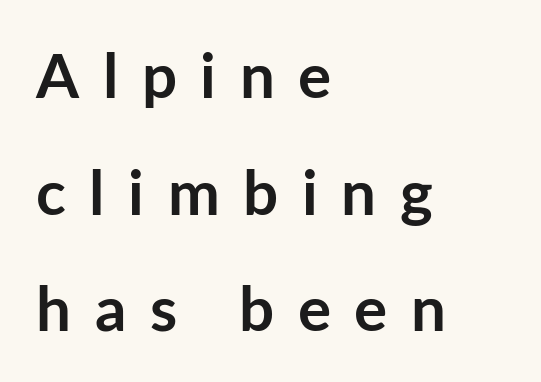
Q: Is the text bold? A: Yes.
Q: Is the text italic (slanted)? A: No, it is upright.
Q: Is the typeface a serif or a sans-serif typeface? A: Sans-serif.
Q: Is the text underlined? A: No.
Q: How is the paragraph aligned? A: Left-aligned.
Q: Is the spacing between letters normal or unusually wide? A: Unusually wide.
Q: Width (condensed, normal, or wide)? A: Normal.
Q: Stroke contrast? A: Low.
Q: x-height? A: Medium.
Q: Monospaced? A: No.
